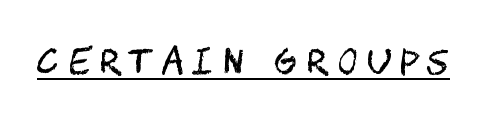
Q: Is the text bold? A: No.
Q: Is the text italic (slanted)? A: No, it is upright.
Q: Is the typeface a serif or a sans-serif typeface? A: Sans-serif.
Q: Is the text underlined? A: Yes.
Q: Is the spacing between letters normal or unusually wide? A: Unusually wide.
Q: Width (condensed, normal, or wide)? A: Condensed.
Q: Stroke contrast? A: Medium.
Q: x-height? A: Large.
